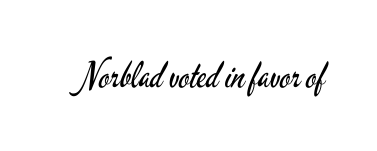
The characters display no serif detailing; their extremities are plain. Weight class: somewhere from thin through regular. The letters advance in unequal steps, a hallmark of proportional type. Clear beneath every line of the passage. Students, note that the glyphs here touch the page at normal intervals.
